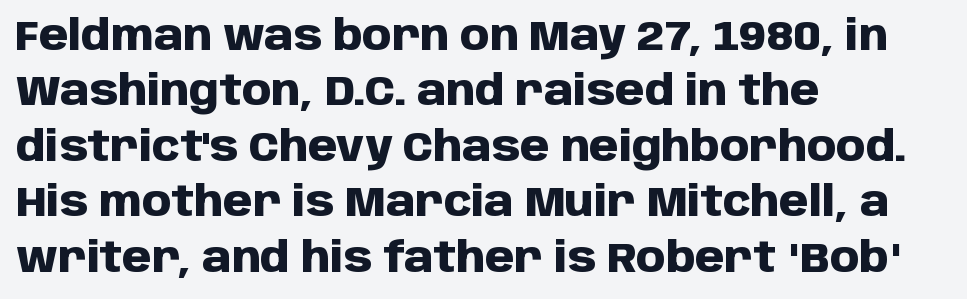
The image shows 42 px heavy sans-serif type, upright; set left-aligned, normal line spacing (1.32x), normal letter spacing, not underlined; low stroke contrast and a large x-height.
